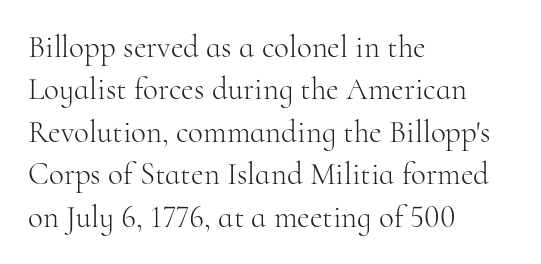
{"serif": "yes", "italic": "no", "bold": "no", "weight": "light", "width": "normal", "stroke_contrast": "high", "x_height": "small", "monospaced": "no", "underline": "no", "align": "left", "line_spacing": "normal", "line_spacing_ratio": 1.37, "letter_spacing": "normal", "letter_spacing_em": 0.0, "glyph_px": 31}
